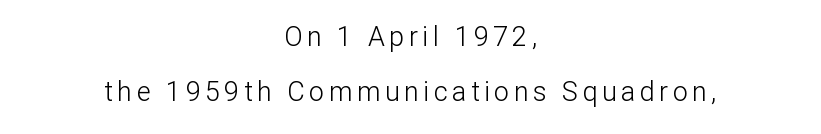
Just letters on the line, the space beneath them empty. Ascenders rise straight up at ninety degrees. The weight tops out at a normal text grade. This sample is center-justified, so both line endings float freely. How would I describe the line gaps? Wide and relaxed.
